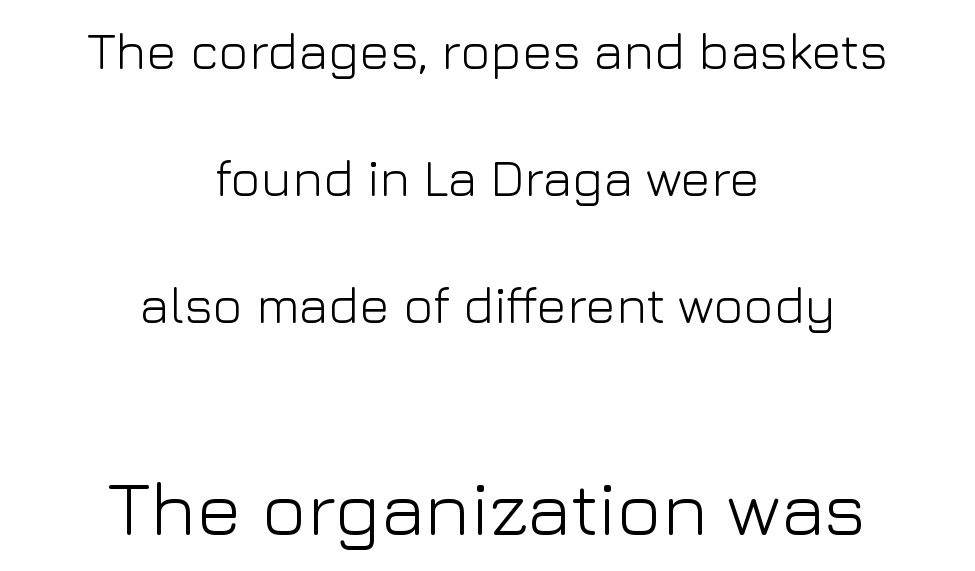
Short note: letters normally spaced. Is the block centered? Yes — each line is placed symmetrically about the middle. This is sans-serif lettering, the kind often seen on screens and signage. Is the lower block the larger one? Yes — the lower block carries the bigger type. Clear beneath every line of the passage.
